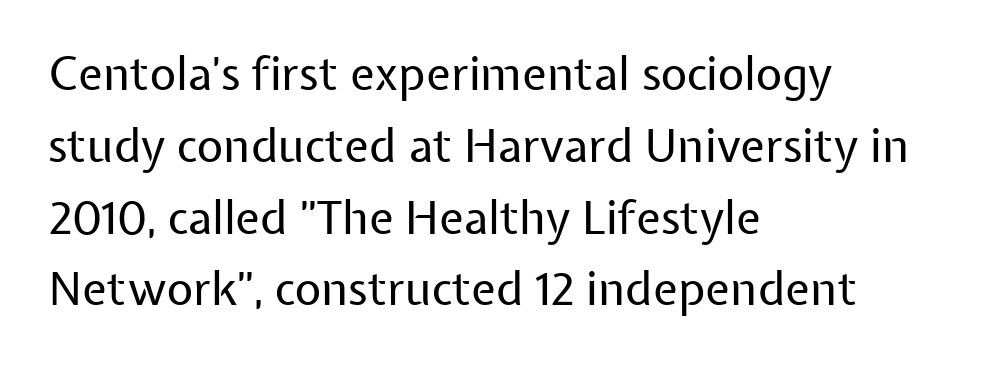
Q: Is the text bold? A: No.
Q: Is the text italic (slanted)? A: No, it is upright.
Q: Is the typeface a serif or a sans-serif typeface? A: Sans-serif.
Q: Is the text underlined? A: No.
Q: How is the paragraph aligned? A: Left-aligned.
Q: Is the spacing between letters normal or unusually wide? A: Normal.
Q: Is the spacing between lines tight, normal or loose? A: Normal.
Q: Width (condensed, normal, or wide)? A: Normal.
Q: Stroke contrast? A: Low.
Q: x-height? A: Medium.
Q: Monospaced? A: No.
